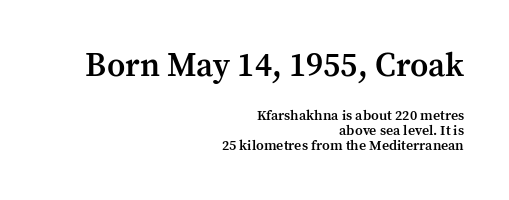
Small tapered or slab feet sit at the stroke ends, so this counts as serif. Plain, unruled lines of type. The tracking reads as untouched default to a designer's eye. Honestly, the rows look squashed on top of each other. Between these two stacked blocks, the higher one wins on size.
